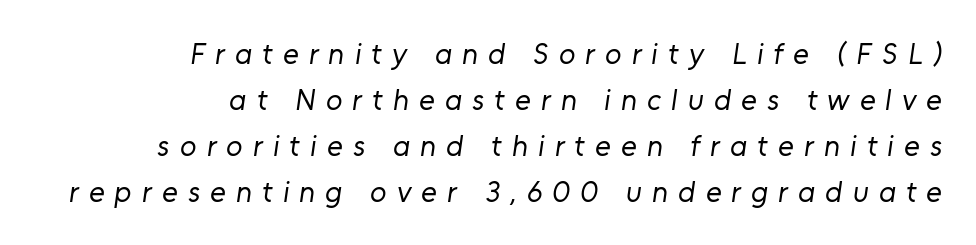
The letters look calm and open, with moderate or lighter stems. Evenly set lines give the paragraph a standard silhouette. Is this a fixed-width face? No — the glyphs have proportional, varying widths. A typesetter would call this heavily tracked-out type.
